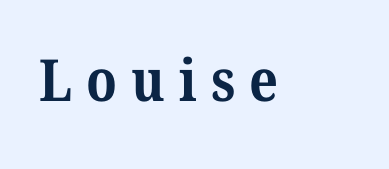
Q: Is the text bold? A: Yes.
Q: Is the typeface a serif or a sans-serif typeface? A: Serif.
Q: Is the text underlined? A: No.
Q: Is the spacing between letters normal or unusually wide? A: Unusually wide.
Q: Width (condensed, normal, or wide)? A: Normal.
Q: Stroke contrast? A: Medium.
Q: x-height? A: Medium.
Q: Monospaced? A: No.
